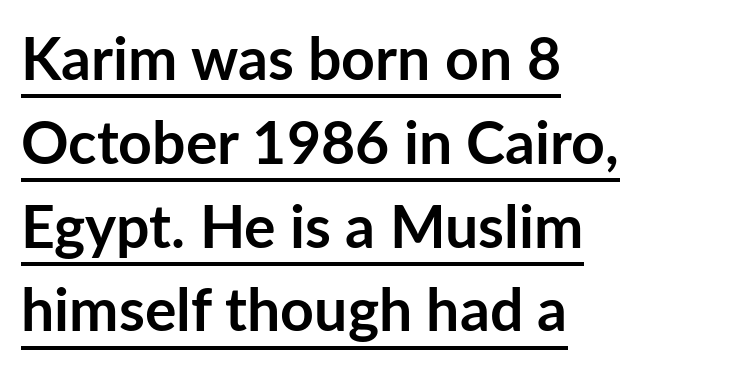
Q: Is the text bold? A: Yes.
Q: Is the text italic (slanted)? A: No, it is upright.
Q: Is the typeface a serif or a sans-serif typeface? A: Sans-serif.
Q: Is the text underlined? A: Yes.
Q: How is the paragraph aligned? A: Left-aligned.
Q: Is the spacing between letters normal or unusually wide? A: Normal.
Q: Is the spacing between lines tight, normal or loose? A: Normal.
Q: Width (condensed, normal, or wide)? A: Normal.
Q: Stroke contrast? A: Low.
Q: x-height? A: Medium.
Q: Monospaced? A: No.
